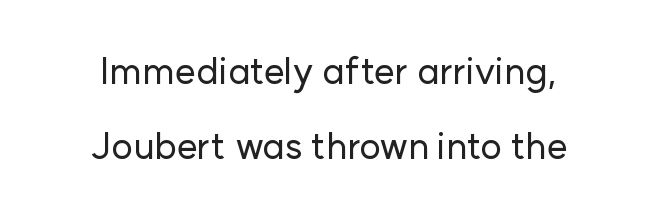
{"serif": "no", "italic": "no", "width": "normal", "stroke_contrast": "low", "x_height": "medium", "monospaced": "no", "underline": "no", "align": "center", "line_spacing": "loose", "line_spacing_ratio": 2.04, "letter_spacing": "normal", "letter_spacing_em": 0.0, "glyph_px": 37}
